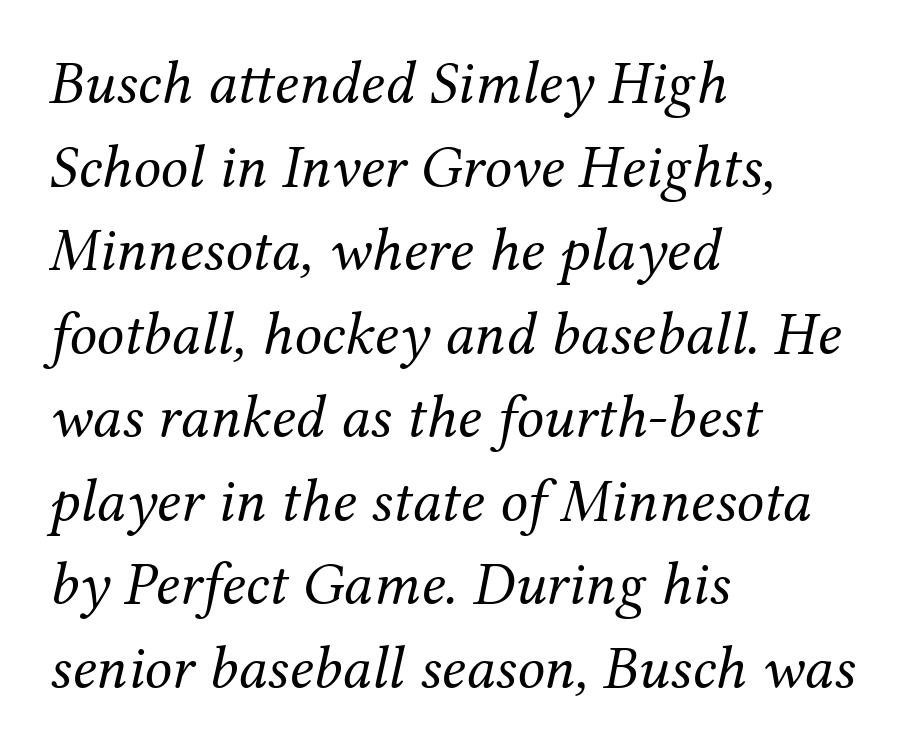
{"serif": "yes", "italic": "yes", "lean": "right", "slant_degrees": 12, "bold": "no", "weight": "regular", "width": "normal", "stroke_contrast": "medium", "x_height": "medium", "monospaced": "no", "underline": "no", "align": "left", "line_spacing": "normal", "line_spacing_ratio": 1.37, "letter_spacing": "normal", "letter_spacing_em": 0.0, "glyph_px": 61}
